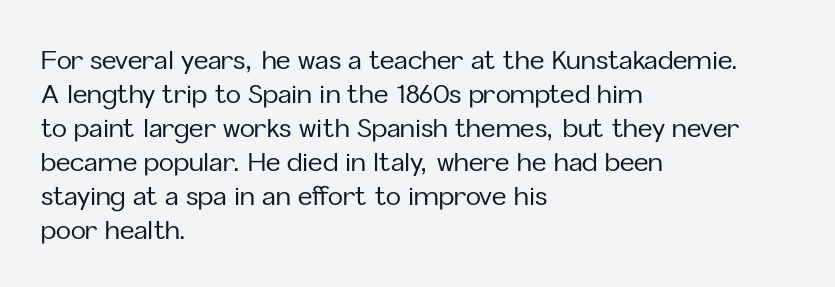
{"italic": "no", "underline": "no", "align": "left", "line_spacing": "normal", "line_spacing_ratio": 1.36, "letter_spacing": "normal", "letter_spacing_em": 0.0, "glyph_px": 25}
